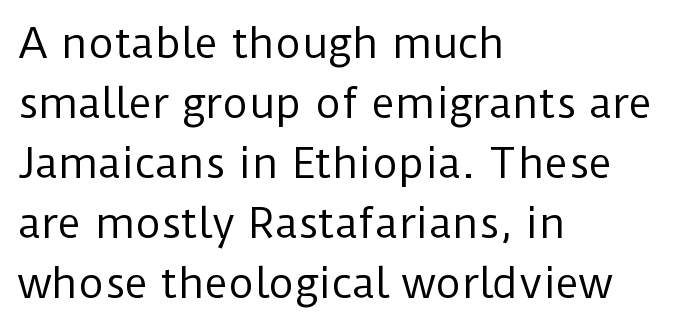
{"serif": "no", "italic": "no", "bold": "no", "weight": "regular", "width": "normal", "stroke_contrast": "low", "x_height": "medium", "monospaced": "no", "underline": "no", "align": "left", "line_spacing": "normal", "line_spacing_ratio": 1.5, "letter_spacing": "normal", "letter_spacing_em": 0.0, "glyph_px": 40}
